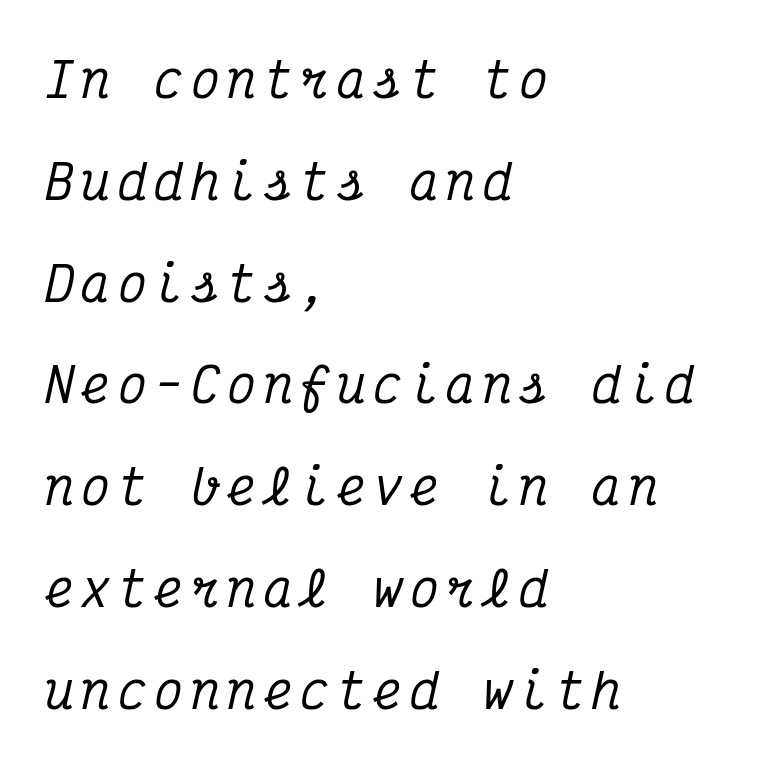
The space beneath each line is pristine and unruled. Teacher's note: observe the even left margin — that is flush-left alignment. A typesetter would label this face a serif. You could count columns in this text — the font is strictly monospaced.
